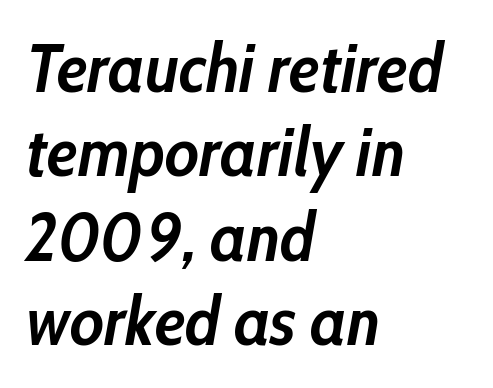
The image shows 68 px semibold, condensed type, italic (leaning right); set left-aligned, line spacing 1.24x, normal letter spacing, not underlined; low stroke contrast and a medium x-height.
